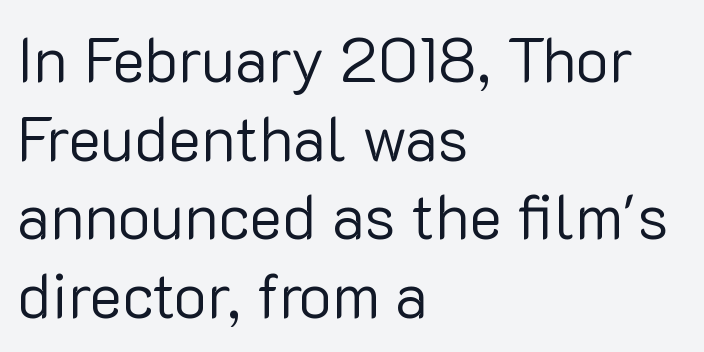
The image shows 62 px regular-weight sans-serif type, upright; set left-aligned, normal line spacing (1.27x), normal letter spacing, not underlined; low stroke contrast and a medium x-height.
